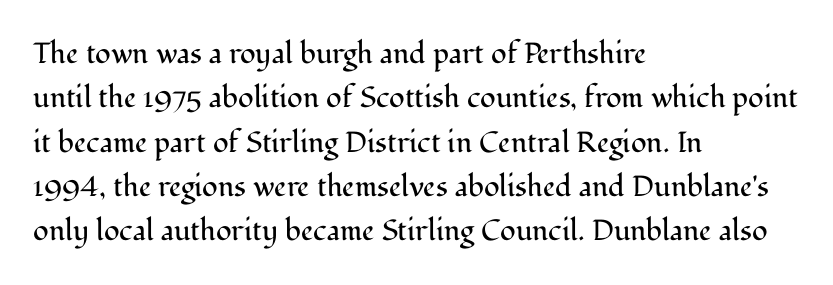
The typography opts for an upright posture over an oblique one. What's the leading like? Ordinary, nothing unusual. This sample has the flowing, uneven cadence of proportional lettering. A typesetter would label this face a serif. These lines keep a tight, regular rhythm from letter to letter. Compared with a centered layout, this one pins lines to the left instead.
